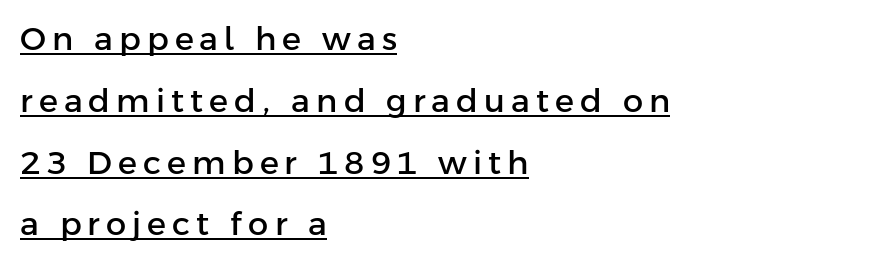
The image shows 32 px sans-serif type, upright; set left-aligned, loose line spacing (1.93x), underlined; low stroke contrast and a medium x-height.
